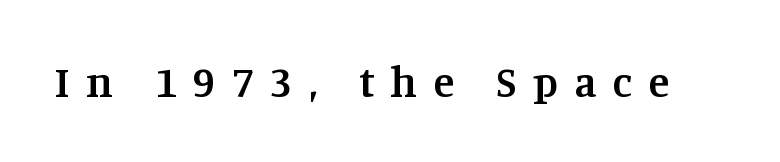
Q: Is the text bold? A: Semi-bold.
Q: Is the text italic (slanted)? A: No, it is upright.
Q: Is the typeface a serif or a sans-serif typeface? A: Serif.
Q: Is the text underlined? A: No.
Q: Is the spacing between letters normal or unusually wide? A: Unusually wide.
Q: Width (condensed, normal, or wide)? A: Normal.
Q: Stroke contrast? A: Medium.
Q: x-height? A: Large.
Q: Monospaced? A: No.
